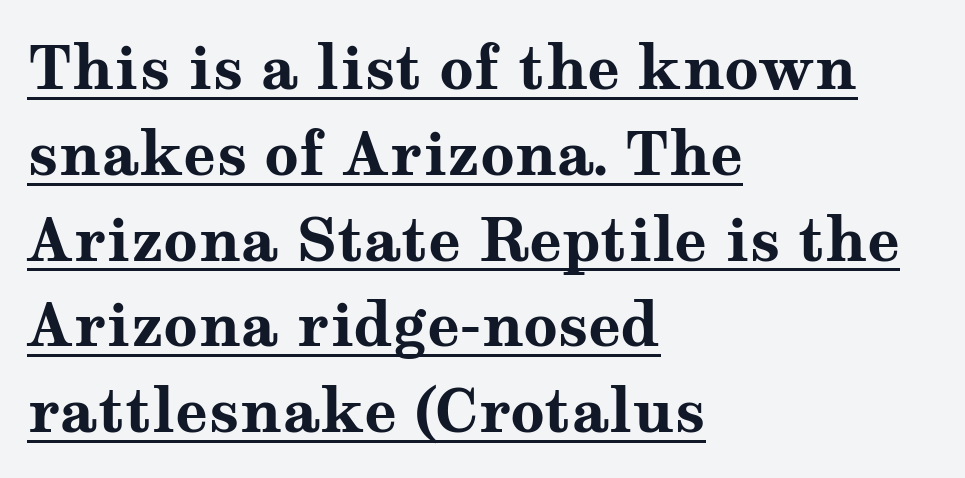
The image shows 60 px bold, wide serif type, upright; set left-aligned, normal line spacing (1.43x), normal letter spacing, underlined; medium stroke contrast and a medium x-height.
